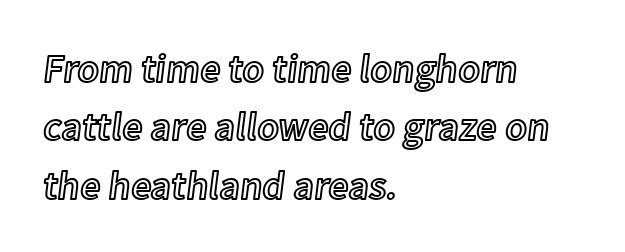
Q: Is the text italic (slanted)? A: Yes.
Q: Is the text underlined? A: No.
Q: How is the paragraph aligned? A: Left-aligned.
Q: Is the spacing between letters normal or unusually wide? A: Normal.
Q: Is the spacing between lines tight, normal or loose? A: Normal.
Q: Width (condensed, normal, or wide)? A: Normal.
Q: x-height? A: Medium.
Q: Monospaced? A: No.
